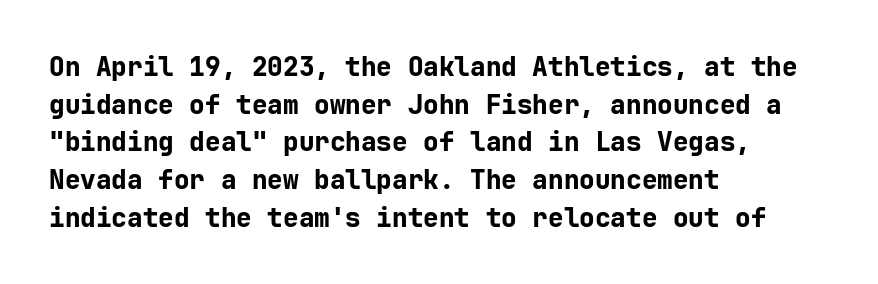
Q: Is the text bold? A: Yes.
Q: Is the text italic (slanted)? A: No, it is upright.
Q: Is the text underlined? A: No.
Q: How is the paragraph aligned? A: Left-aligned.
Q: Is the spacing between letters normal or unusually wide? A: Normal.
Q: Is the spacing between lines tight, normal or loose? A: Normal.
